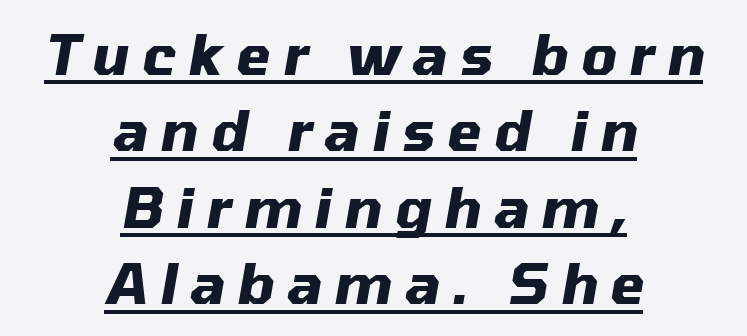
Q: Is the text bold? A: Yes.
Q: Is the text italic (slanted)? A: Yes, it leans right by about 10 degrees.
Q: Is the text underlined? A: Yes.
Q: How is the paragraph aligned? A: Centered.
Q: Is the spacing between letters normal or unusually wide? A: Unusually wide.
Q: Is the spacing between lines tight, normal or loose? A: Normal.
Q: Width (condensed, normal, or wide)? A: Normal.
Q: Stroke contrast? A: Medium.
Q: x-height? A: Medium.
Q: Monospaced? A: No.
